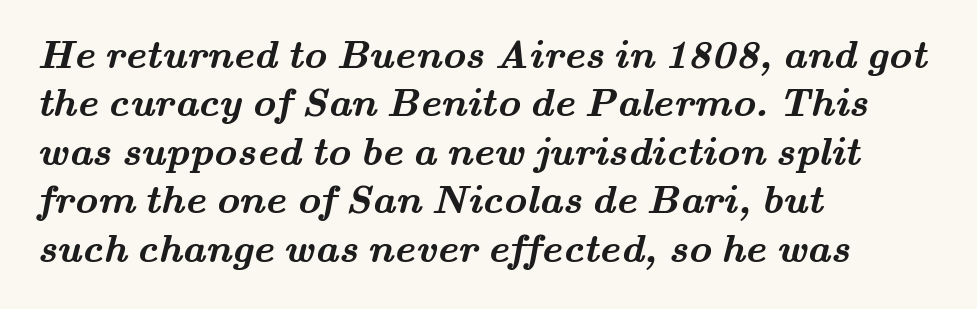
Compared with a centered layout, this one pins lines to the left instead. Here the designer chose a conventional face with non-uniform glyph widths. Check where the strokes stop: tiny serifs finish them off. The gap between lines stays unmarked. Pretty heavy lettering here — definitely bold.
